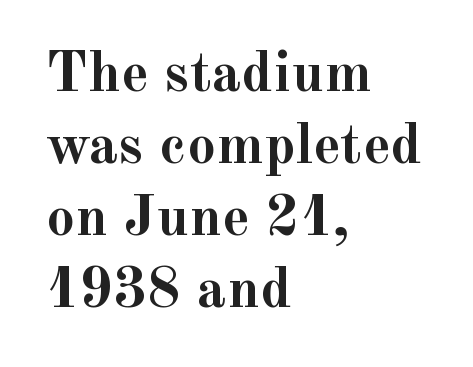
The image shows 58 px semibold serif type, upright; set left-aligned, line spacing 1.24x, normal letter spacing, not underlined; a small x-height.
